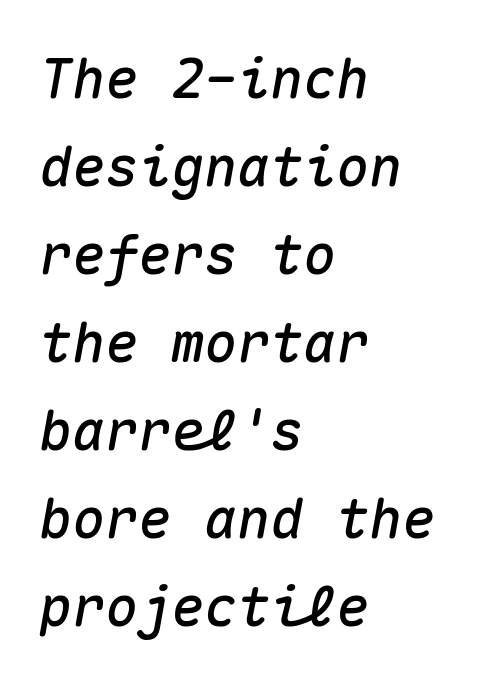
Every character here occupies the same horizontal width, giving the sample a typewriter-like rhythm. The letters sit at their default tracking, neither squeezed nor spread. A student would call this left alignment; a typographer would say flush left, rag right. Leading matches the norm, producing a regular column.
